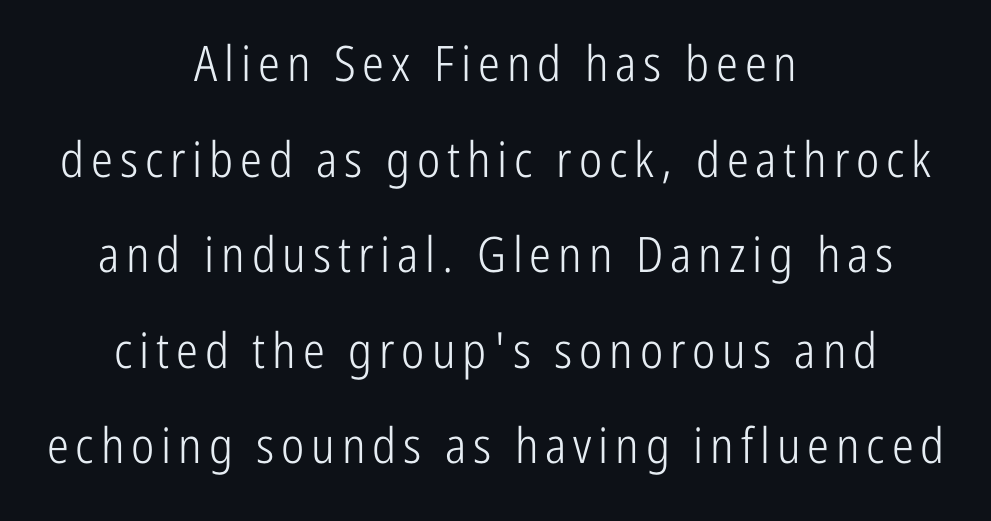
Q: Is the text bold? A: No.
Q: Is the text italic (slanted)? A: No, it is upright.
Q: Is the typeface a serif or a sans-serif typeface? A: Sans-serif.
Q: Is the text underlined? A: No.
Q: How is the paragraph aligned? A: Centered.
Q: Is the spacing between lines tight, normal or loose? A: Loose.
Q: Width (condensed, normal, or wide)? A: Condensed.
Q: Stroke contrast? A: Low.
Q: x-height? A: Medium.
Q: Monospaced? A: No.
